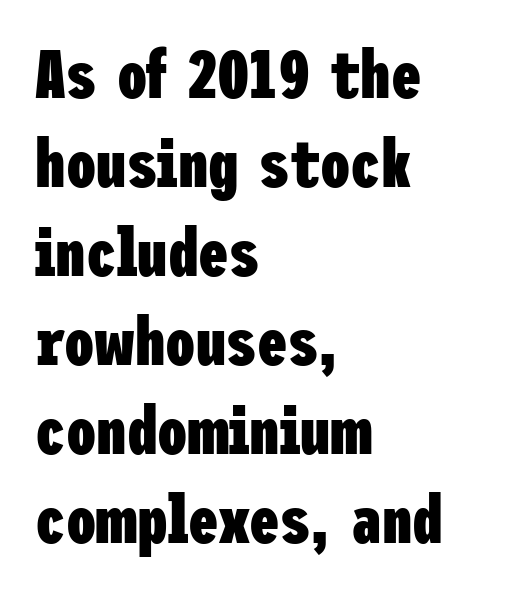
Q: Is the text bold? A: Yes.
Q: Is the text italic (slanted)? A: No, it is upright.
Q: Is the typeface a serif or a sans-serif typeface? A: Sans-serif.
Q: Is the text underlined? A: No.
Q: How is the paragraph aligned? A: Left-aligned.
Q: Is the spacing between letters normal or unusually wide? A: Normal.
Q: Is the spacing between lines tight, normal or loose? A: Normal.
Q: Width (condensed, normal, or wide)? A: Condensed.
Q: Stroke contrast? A: Low.
Q: x-height? A: Medium.
